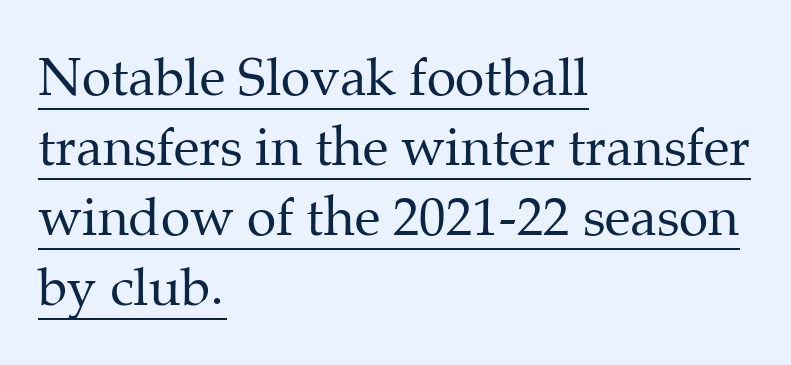
A classic flush-left, rag-right setting is used for this passage. Looks like regular typesetting: each glyph gets only the width it needs. Is the letter spacing exaggerated? No — it looks like the ordinary default. The typesetting does not lean heavy: it is not bold. Notice how the stems are strictly vertical — no italics here.
